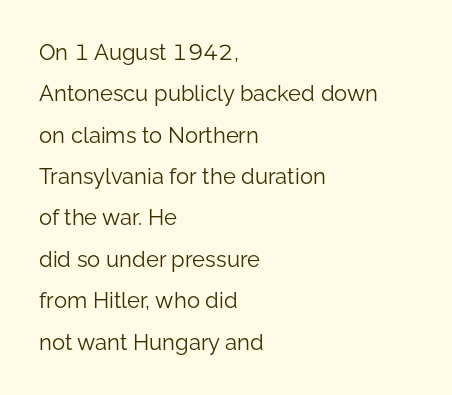
Teacher's note: observe the even left margin — that is flush-left alignment. Stem width sits at or under what a default text font uses. Glyph-to-glyph distance matches everyday printed text. The gap between lines stays unmarked. The font's upright variant was chosen for this text.
